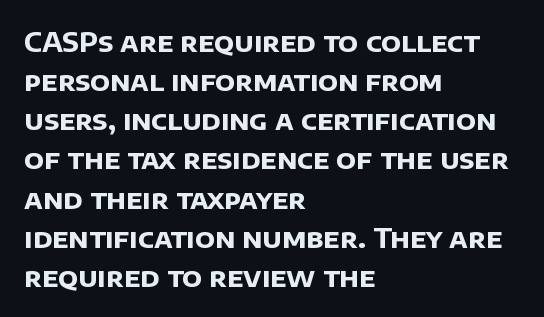
{"bold": "yes", "underline": "no", "align": "left", "line_spacing": "normal", "line_spacing_ratio": 1.45, "letter_spacing": "normal", "letter_spacing_em": 0.0, "glyph_px": 27}
